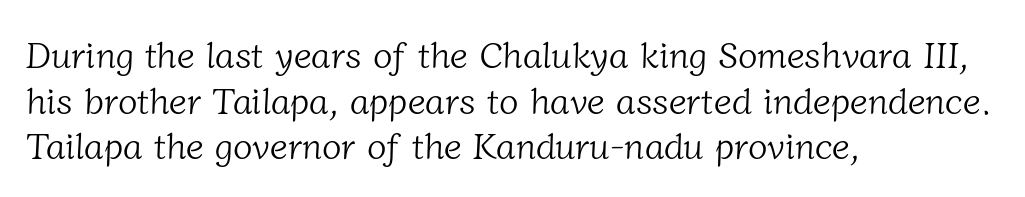
The characters are drawn with everyday or finer stroke widths. Short note: letters normally spaced. Little horizontal feet cap the strokes, marking this as serif type. Spacing verdict: proportional, widths tailored to each character. A student would call this left alignment; a typographer would say flush left, rag right.
